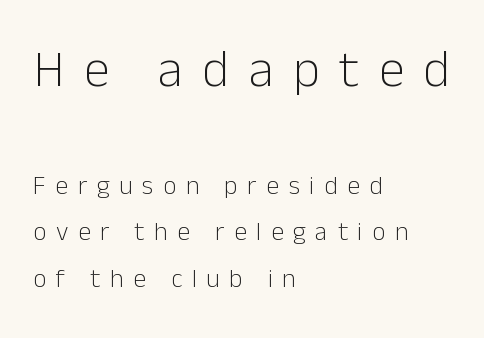
The image shows 52 px light sans-serif type, upright; set left-aligned, line spacing 1.78x, unusually wide letter spacing (+0.37 em), not underlined; the first (top) block is 2.0x larger; low stroke contrast and a medium x-height.
